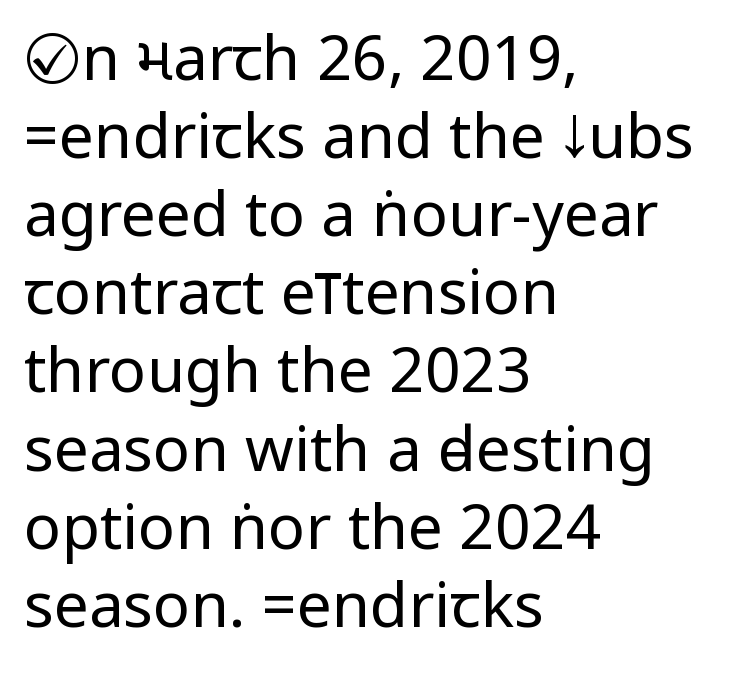
Each line starts at the same left margin while the right side varies. The typeface has the unassuming heft of standard copy or less. Regarding serifs, this sample does without them. This is the regular roman posture of the typeface. Interline gaps are of average width in this sample.
